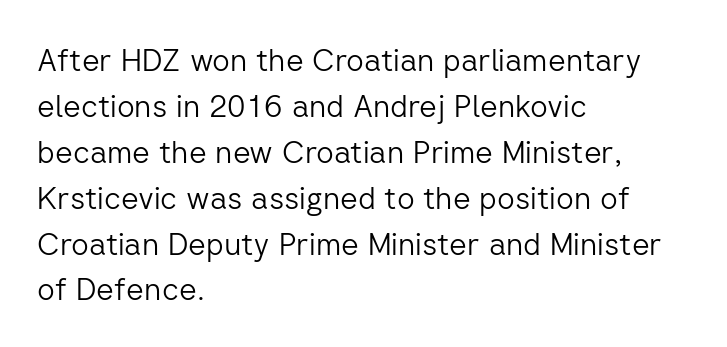
{"serif": "no", "italic": "no", "bold": "no", "weight": "light", "width": "normal", "stroke_contrast": "low", "x_height": "medium", "monospaced": "no", "underline": "no", "align": "left", "line_spacing": "normal", "line_spacing_ratio": 1.48, "letter_spacing": "normal", "letter_spacing_em": 0.0, "glyph_px": 31}
